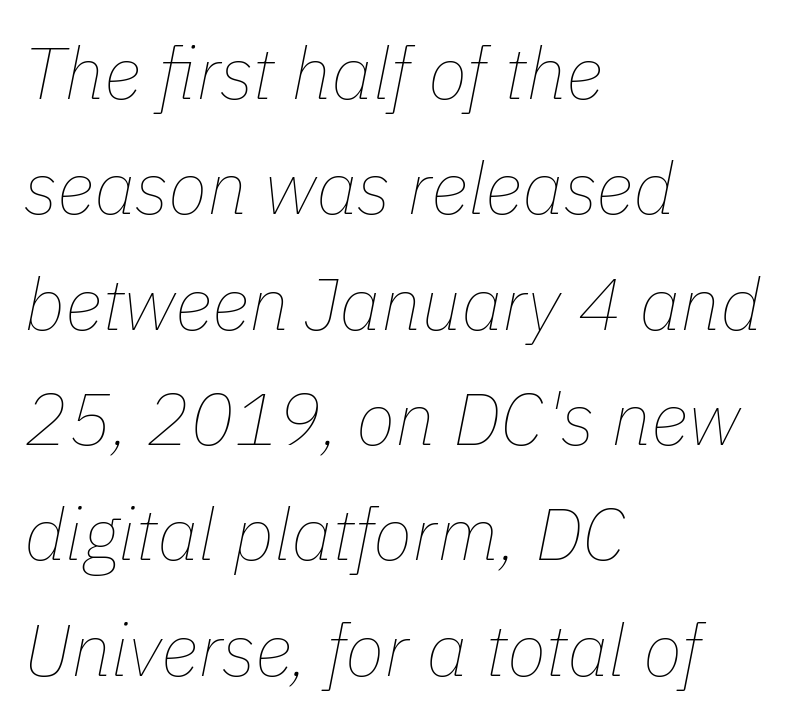
Q: Is the text bold? A: No.
Q: Is the text italic (slanted)? A: Yes, it leans right by about 11 degrees.
Q: Is the text underlined? A: No.
Q: How is the paragraph aligned? A: Left-aligned.
Q: Is the spacing between letters normal or unusually wide? A: Normal.
Q: Is the spacing between lines tight, normal or loose? A: Normal.
Q: Width (condensed, normal, or wide)? A: Normal.
Q: Stroke contrast? A: Low.
Q: x-height? A: Medium.
Q: Monospaced? A: No.
